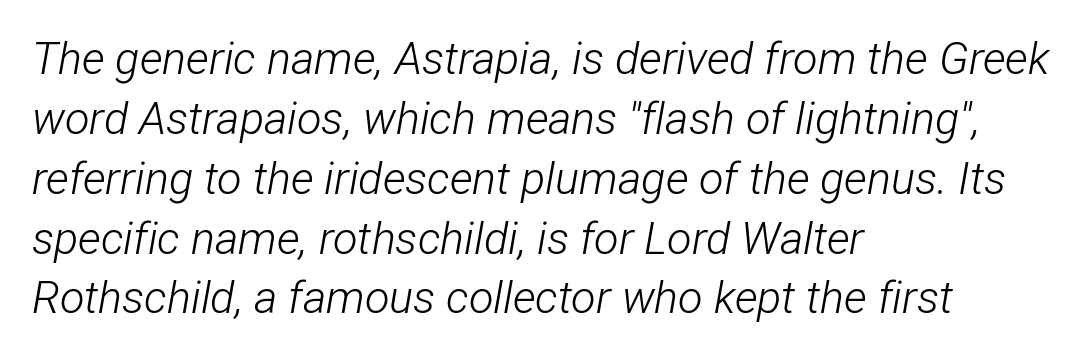
Q: Is the text bold? A: No.
Q: Is the text italic (slanted)? A: Yes, it leans right by about 12 degrees.
Q: Is the text underlined? A: No.
Q: How is the paragraph aligned? A: Left-aligned.
Q: Is the spacing between letters normal or unusually wide? A: Normal.
Q: Is the spacing between lines tight, normal or loose? A: Normal.
Q: Width (condensed, normal, or wide)? A: Condensed.
Q: Stroke contrast? A: Low.
Q: x-height? A: Medium.
Q: Monospaced? A: No.
